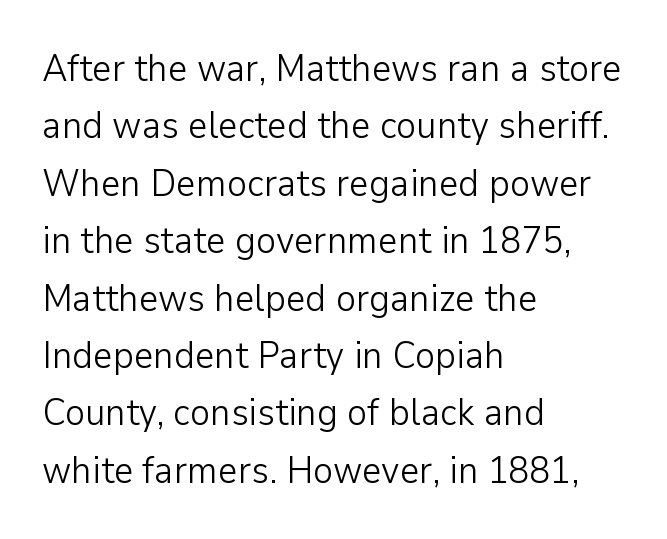
The image shows 38 px light sans-serif type, upright; set left-aligned, normal line spacing (1.51x), normal letter spacing, not underlined; low stroke contrast and a medium x-height.
